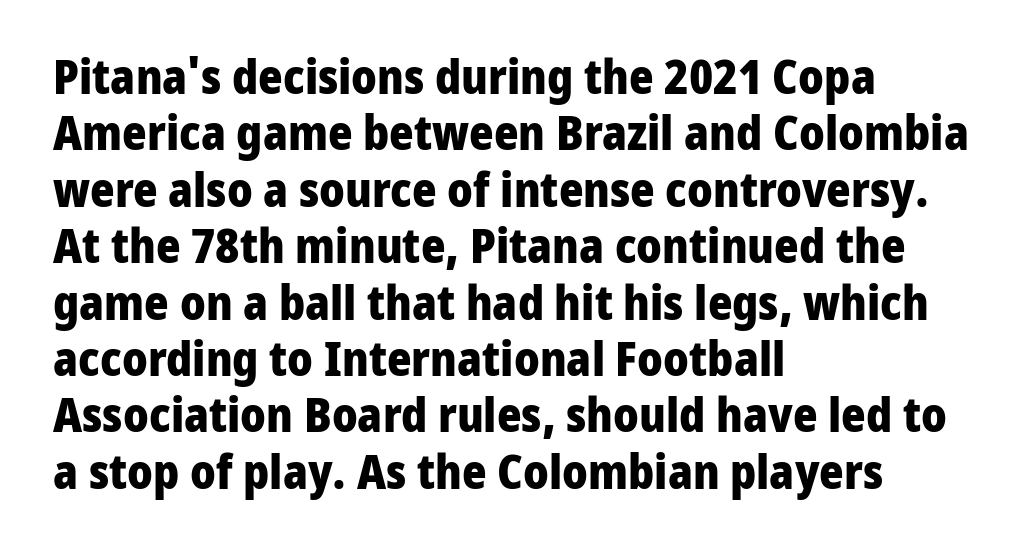
{"serif": "no", "italic": "no", "bold": "yes", "weight": "heavy", "width": "normal", "stroke_contrast": "low", "x_height": "medium", "monospaced": "no", "underline": "no", "align": "left", "line_spacing_ratio": 1.2, "letter_spacing": "normal", "letter_spacing_em": 0.0, "glyph_px": 47}
